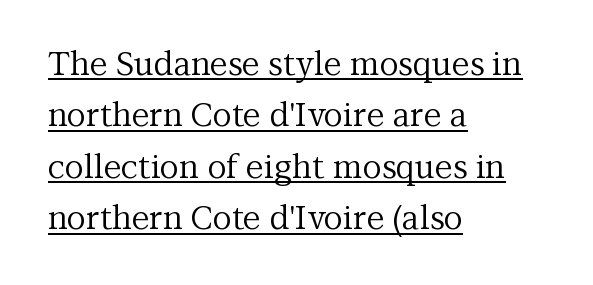
Q: Is the text bold? A: No.
Q: Is the text italic (slanted)? A: No, it is upright.
Q: Is the typeface a serif or a sans-serif typeface? A: Serif.
Q: Is the text underlined? A: Yes.
Q: How is the paragraph aligned? A: Left-aligned.
Q: Is the spacing between letters normal or unusually wide? A: Normal.
Q: Is the spacing between lines tight, normal or loose? A: Normal.
Q: Width (condensed, normal, or wide)? A: Normal.
Q: Stroke contrast? A: Medium.
Q: x-height? A: Medium.
Q: Monospaced? A: No.
